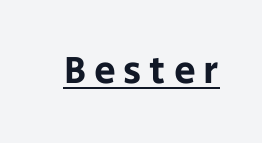
Q: Is the text italic (slanted)? A: No, it is upright.
Q: Is the typeface a serif or a sans-serif typeface? A: Sans-serif.
Q: Is the text underlined? A: Yes.
Q: Is the spacing between letters normal or unusually wide? A: Unusually wide.
Q: Width (condensed, normal, or wide)? A: Normal.
Q: Stroke contrast? A: Low.
Q: x-height? A: Large.
Q: Monospaced? A: No.
